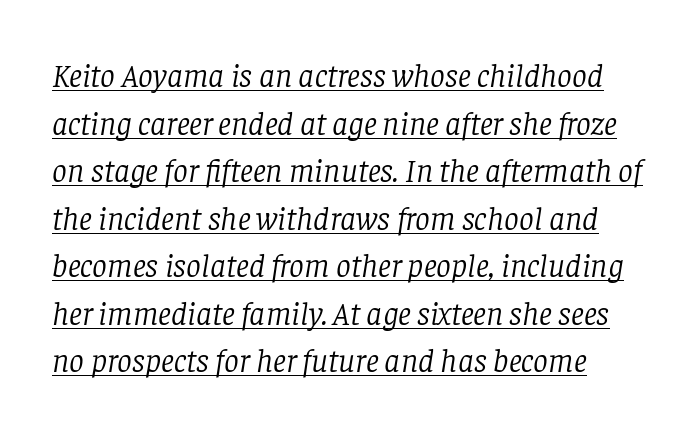
{"serif": "yes", "italic": "yes", "lean": "right", "slant_degrees": 8, "bold": "no", "weight": "light", "width": "normal", "stroke_contrast": "low", "x_height": "large", "monospaced": "no", "underline": "yes", "align": "left", "line_spacing": "normal", "line_spacing_ratio": 1.44, "letter_spacing": "normal", "letter_spacing_em": 0.0, "glyph_px": 33}
